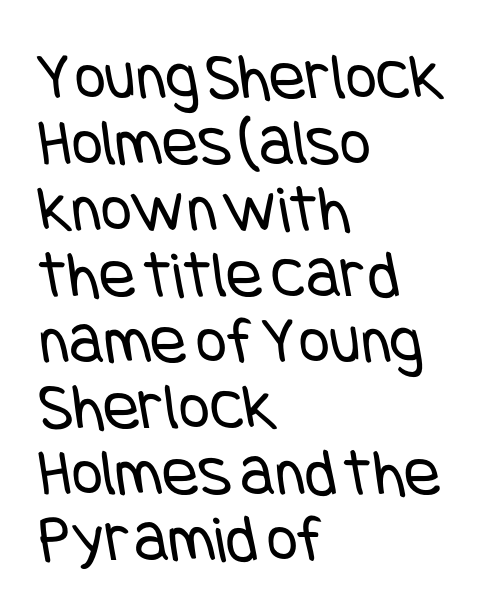
The image shows 68 px regular-weight, condensed sans-serif type; set left-aligned, tight line spacing (0.97x), normal letter spacing, not underlined; low stroke contrast and a large x-height.
